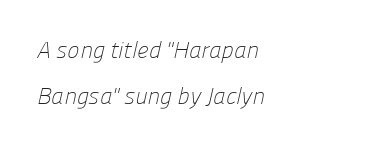
Q: Is the text bold? A: No.
Q: Is the text underlined? A: No.
Q: How is the paragraph aligned? A: Left-aligned.
Q: Is the spacing between letters normal or unusually wide? A: Normal.
Q: Is the spacing between lines tight, normal or loose? A: Loose.
